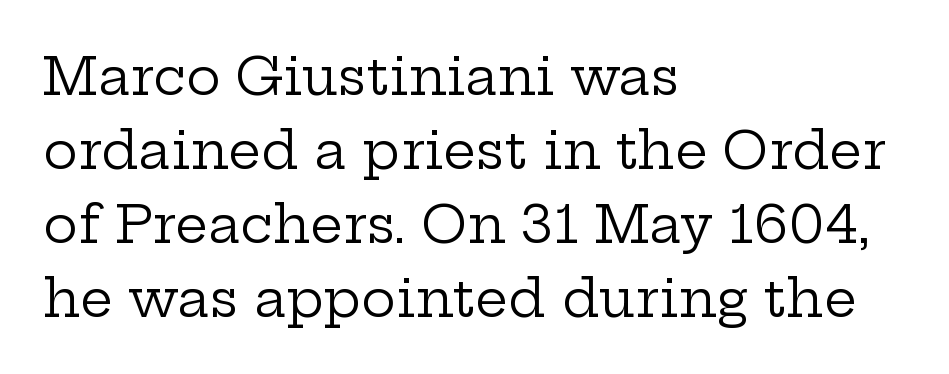
The image shows 52 px regular-weight, wide serif type, upright; set left-aligned, normal line spacing (1.42x), normal letter spacing, not underlined; low stroke contrast and a medium x-height.
